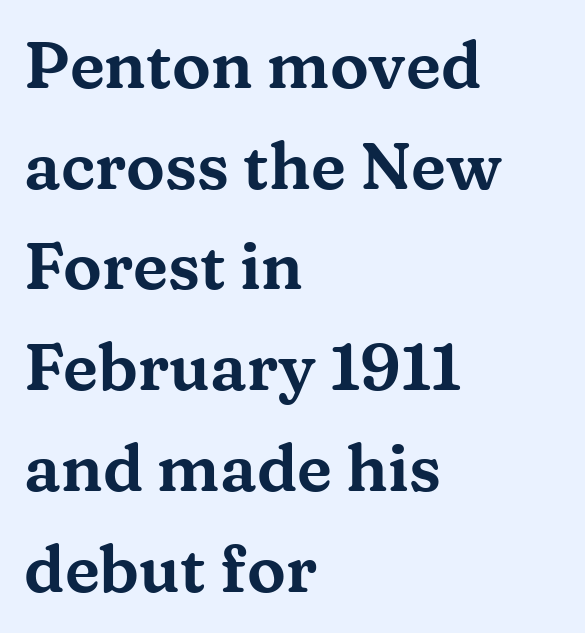
The image shows 65 px wide serif type, upright; set left-aligned, normal line spacing (1.55x), normal letter spacing, not underlined; medium stroke contrast and a medium x-height.
